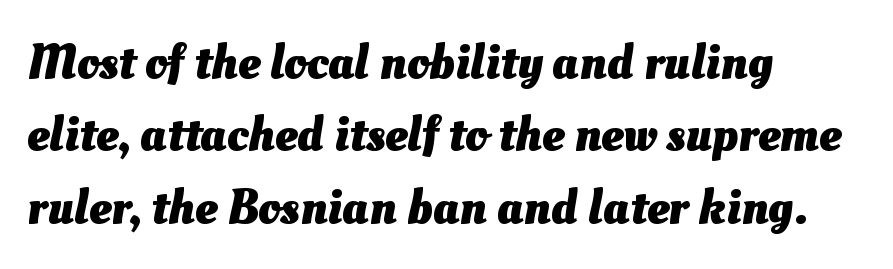
Looks like regular typesetting: each glyph gets only the width it needs. A typesetter would call this leading conventional body-copy spacing. On the weight axis this lands at bold, roughly 700. The face used here is rendered with its standard letterfit. Quick note: underline off. The lines are quadded left.
